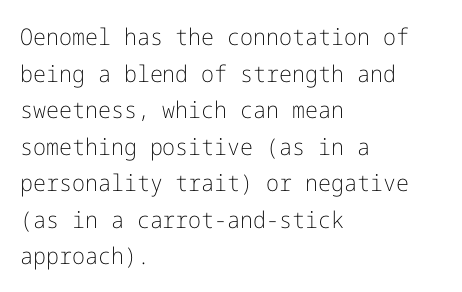
Q: Is the text bold? A: No.
Q: Is the text italic (slanted)? A: No, it is upright.
Q: Is the text underlined? A: No.
Q: How is the paragraph aligned? A: Left-aligned.
Q: Is the spacing between letters normal or unusually wide? A: Normal.
Q: Is the spacing between lines tight, normal or loose? A: Normal.
